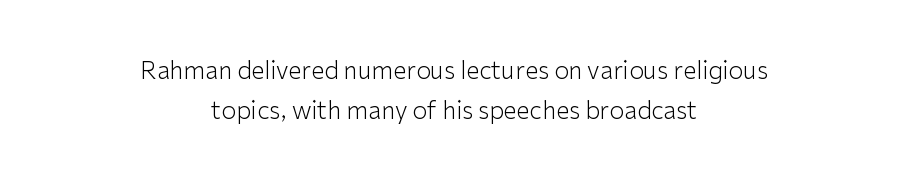
A typesetter would call this leading conventional body-copy spacing. Tracking value appears to be zero — textbook default spacing. The passage shown is not bold in any degree. The letters stand straight up with perfectly vertical stems. The foot of each line stays bare and open. Centered paragraph, ragged on both sides.
